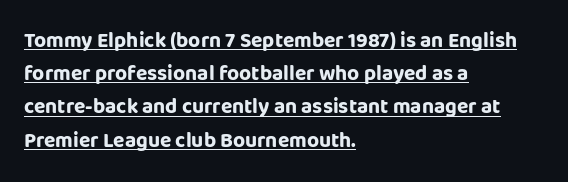
{"italic": "no", "bold": "yes", "underline": "yes", "align": "left", "line_spacing": "normal", "line_spacing_ratio": 1.58, "letter_spacing": "normal", "letter_spacing_em": 0.0, "glyph_px": 21}
